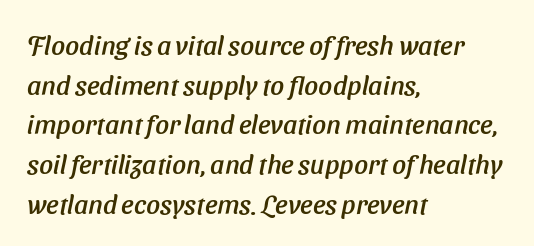
Leading matches the norm, producing a regular column. Honestly, the letter spacing is just normal — you wouldn't notice it. The space beneath each line is pristine and unruled. Every row of glyphs begins at an identical x-position on the left.
